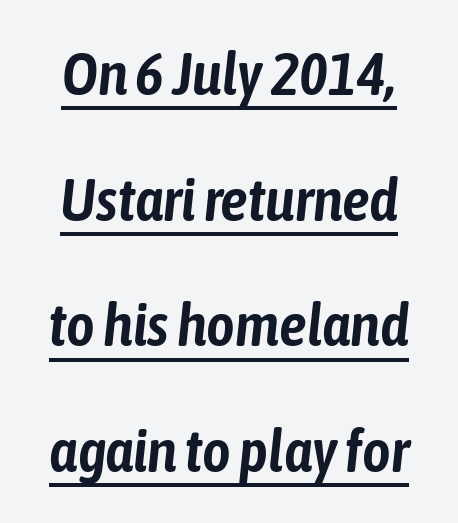
{"italic": "yes", "lean": "right", "slant_degrees": 6, "width": "condensed", "stroke_contrast": "low", "x_height": "medium", "monospaced": "no", "underline": "yes", "line_spacing": "loose", "line_spacing_ratio": 2.06, "letter_spacing": "normal", "letter_spacing_em": 0.0, "glyph_px": 61}
